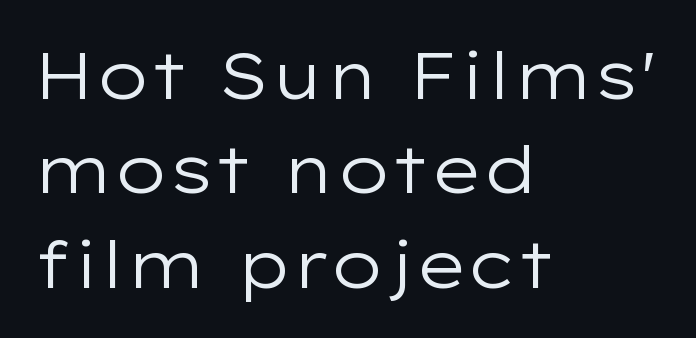
Q: Is the text bold? A: No.
Q: Is the text italic (slanted)? A: No, it is upright.
Q: Is the typeface a serif or a sans-serif typeface? A: Sans-serif.
Q: Is the text underlined? A: No.
Q: How is the paragraph aligned? A: Left-aligned.
Q: Is the spacing between letters normal or unusually wide? A: Normal.
Q: Is the spacing between lines tight, normal or loose? A: Normal.
Q: Width (condensed, normal, or wide)? A: Wide.
Q: Stroke contrast? A: Low.
Q: x-height? A: Medium.
Q: Monospaced? A: No.
